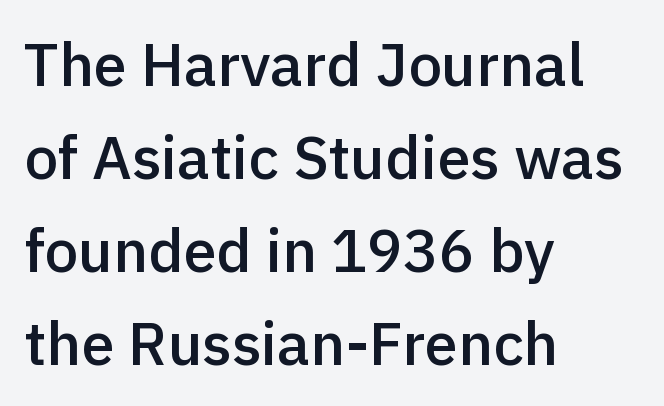
The image shows 60 px semibold sans-serif type, upright; set left-aligned, normal line spacing (1.55x), normal letter spacing, not underlined; a medium x-height.
